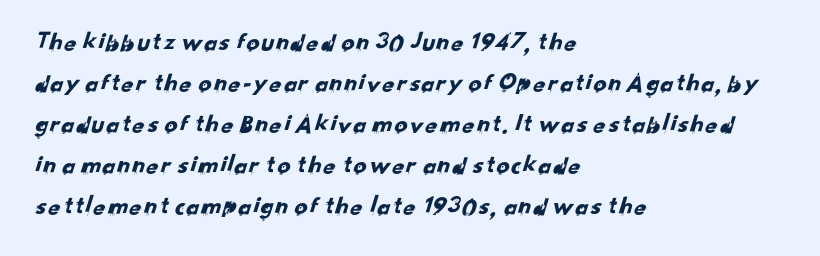
The line-height multiplier appears to be the usual default. Where is the straight margin? On the left. The specimen omits any rule beneath the text block's lines. Inter-character spacing is left at the font's built-in metrics.
